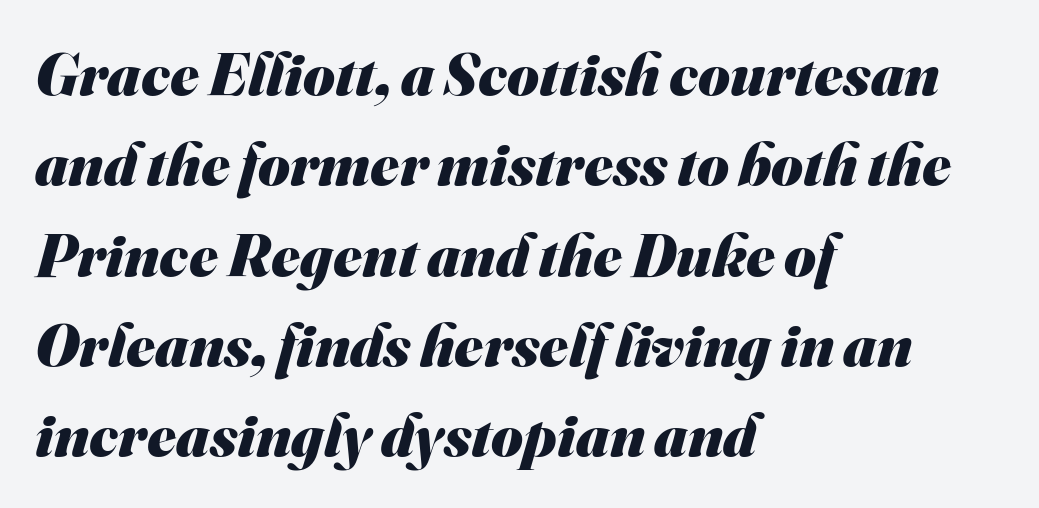
{"serif": "no", "bold": "yes", "weight": "heavy", "width": "normal", "stroke_contrast": "medium", "x_height": "small", "monospaced": "no", "underline": "no", "align": "left", "line_spacing": "normal", "line_spacing_ratio": 1.48, "letter_spacing": "normal", "letter_spacing_em": 0.0, "glyph_px": 61}
